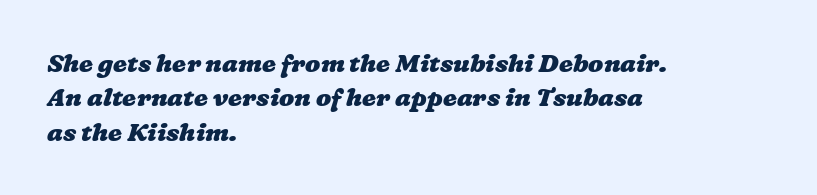
{"bold": "yes", "underline": "no", "align": "left", "line_spacing": "normal", "line_spacing_ratio": 1.38, "letter_spacing": "normal", "letter_spacing_em": 0.0, "glyph_px": 25}
